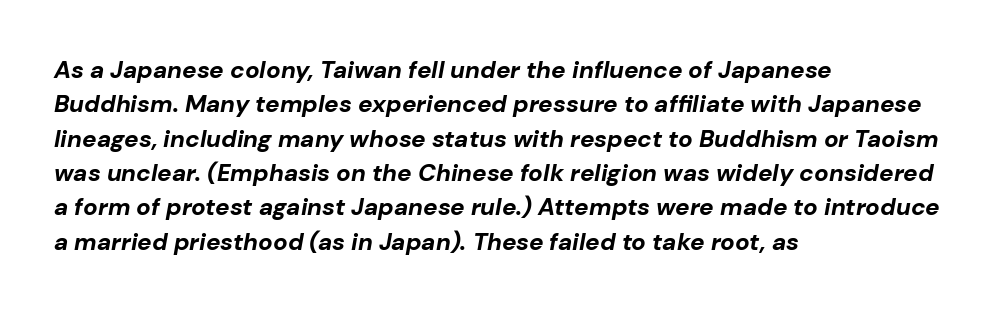
The image shows 24 px bold type, italic (leaning right); set left-aligned, normal line spacing (1.43x), normal letter spacing, not underlined.
